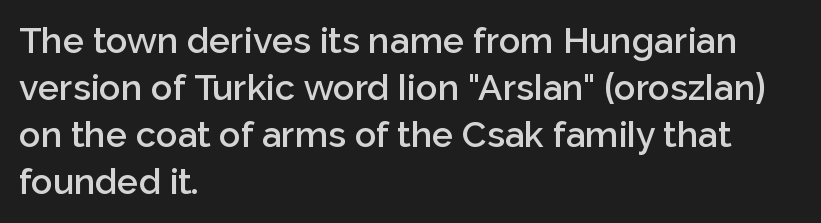
The rendering keeps characters at their native spacing. If you drew a line through each stem, it would be perfectly vertical. The rendering anchors every line to the left-hand side. This is the in-between weight designers call semibold or demi. Interline gaps are of average width in this sample. To sum up the face: it is a sans, with no serifs.
